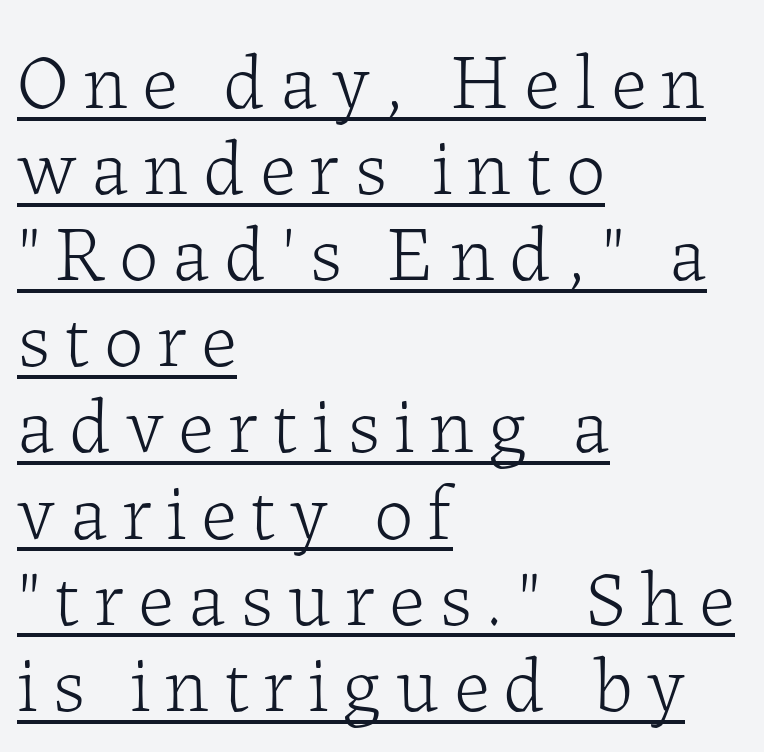
{"serif": "yes", "italic": "no", "bold": "no", "weight": "light", "width": "normal", "stroke_contrast": "low", "x_height": "medium", "monospaced": "no", "underline": "yes", "align": "left", "line_spacing": "tight", "line_spacing_ratio": 1.09, "glyph_px": 79}
